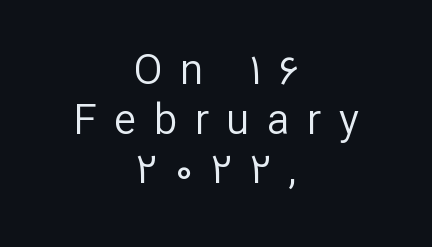
The paragraph has two soft edges and a firm central axis. Regarding serifs, this sample does without them. Here the designer chose a conventional face with non-uniform glyph widths. Vertical strokes here are truly vertical. The letters look calm and open, with moderate or lighter stems.
